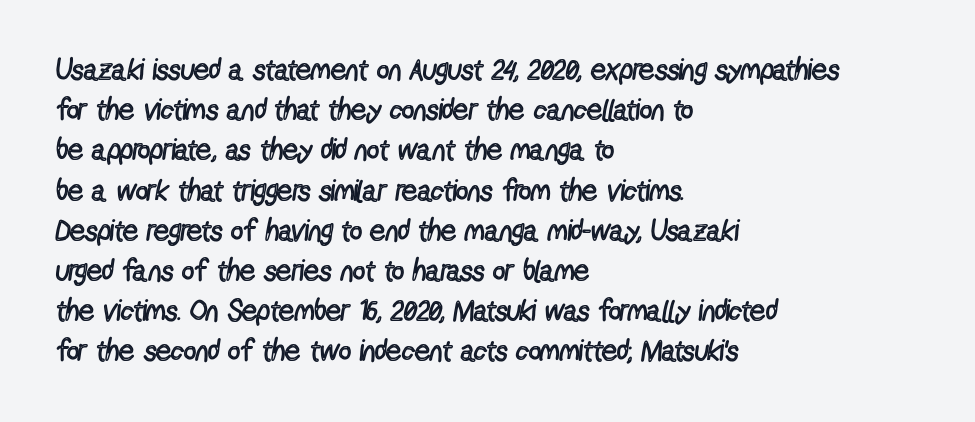
The image shows 30 px regular-weight, condensed sans-serif type; set left-aligned, normal line spacing (1.34x), normal letter spacing, not underlined; a medium x-height.
